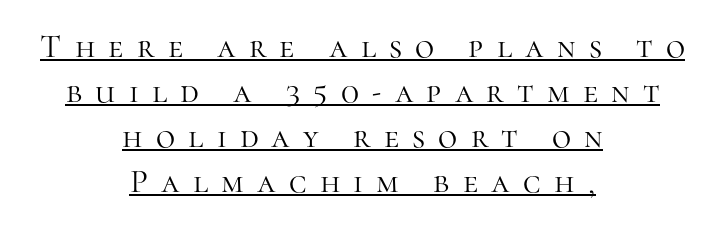
Note the varied advance widths — an 'i' is clearly narrower than an 'm'. Horizontal bands of white between lines are of average thickness. Every row of glyphs is offset so its center matches the block's center. Is there any slant? The stems are plumb.
